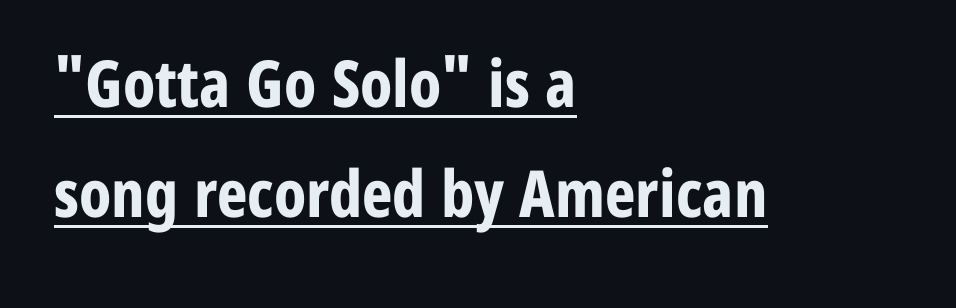
The image shows 65 px bold, condensed sans-serif type, upright; set left-aligned, normal line spacing (1.7x), normal letter spacing, underlined; low stroke contrast and a medium x-height.
